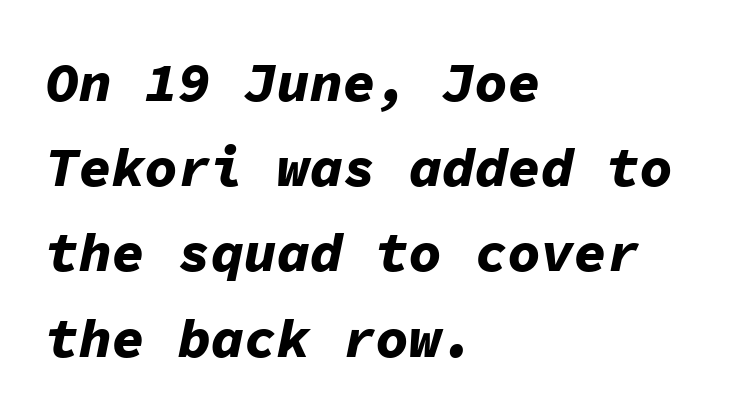
Q: Is the text bold? A: Yes.
Q: Is the text italic (slanted)? A: Yes, it leans right by about 11 degrees.
Q: Is the text underlined? A: No.
Q: How is the paragraph aligned? A: Left-aligned.
Q: Is the spacing between letters normal or unusually wide? A: Normal.
Q: Is the spacing between lines tight, normal or loose? A: Normal.
Q: Width (condensed, normal, or wide)? A: Normal.
Q: Stroke contrast? A: Low.
Q: x-height? A: Medium.
Q: Monospaced? A: Yes.
